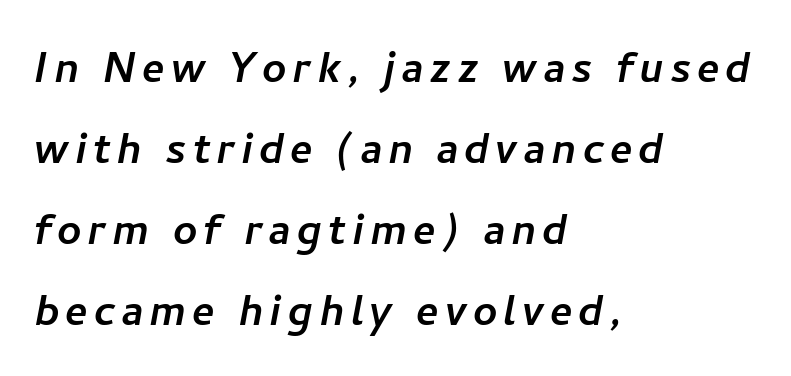
The image shows 53 px sans-serif type; set left-aligned, normal line spacing (1.53x), not underlined; low stroke contrast and a medium x-height.
